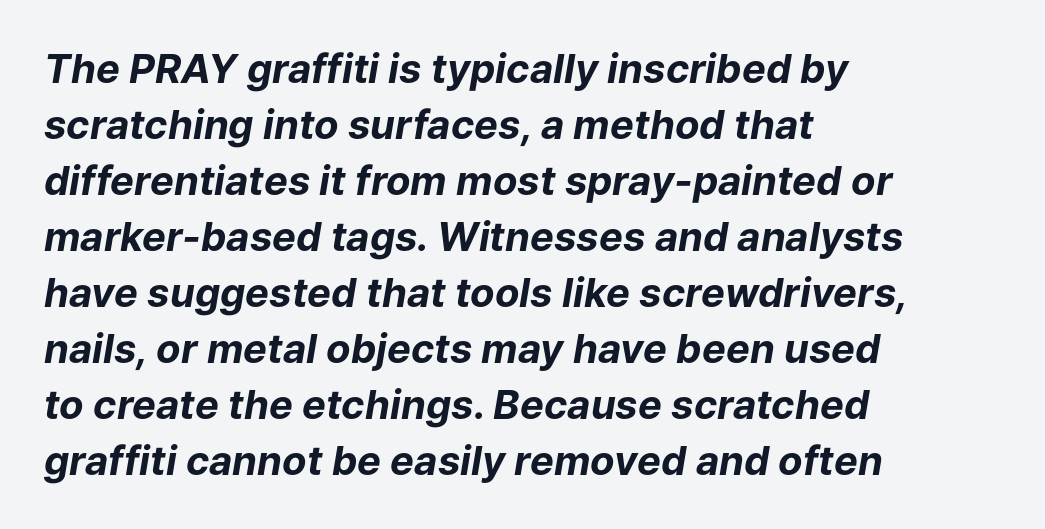
Q: Is the text bold? A: Yes.
Q: Is the text italic (slanted)? A: Yes, it leans right by about 9 degrees.
Q: Is the text underlined? A: No.
Q: How is the paragraph aligned? A: Left-aligned.
Q: Is the spacing between letters normal or unusually wide? A: Normal.
Q: Is the spacing between lines tight, normal or loose? A: Normal.
Q: Width (condensed, normal, or wide)? A: Normal.
Q: Stroke contrast? A: Low.
Q: x-height? A: Medium.
Q: Monospaced? A: No.
